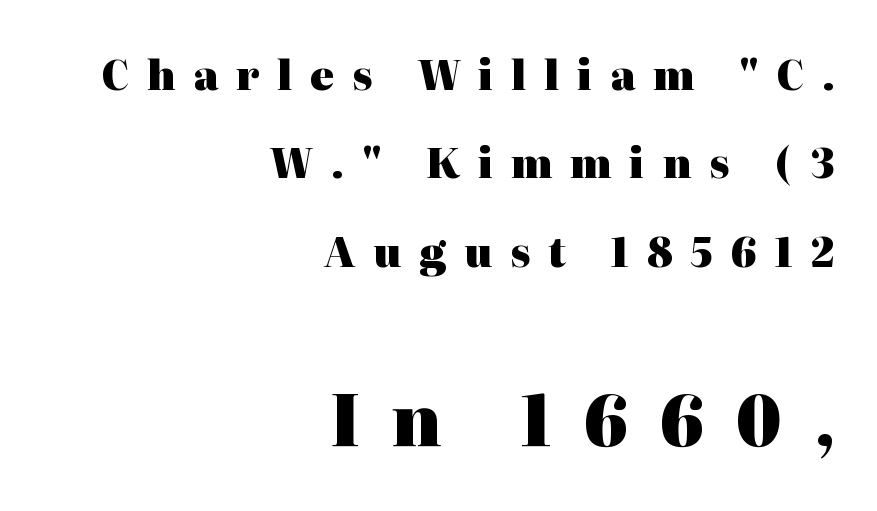
The letters are bold, with thick, heavy strokes. Ascenders rise straight up at ninety degrees. The tracking jumps out immediately: characters are airy and widely separated. Short and long lines alike share a common ending point at right. Small over large — that's the arrangement of the two blocks here. Has an underline been added? It has not.
